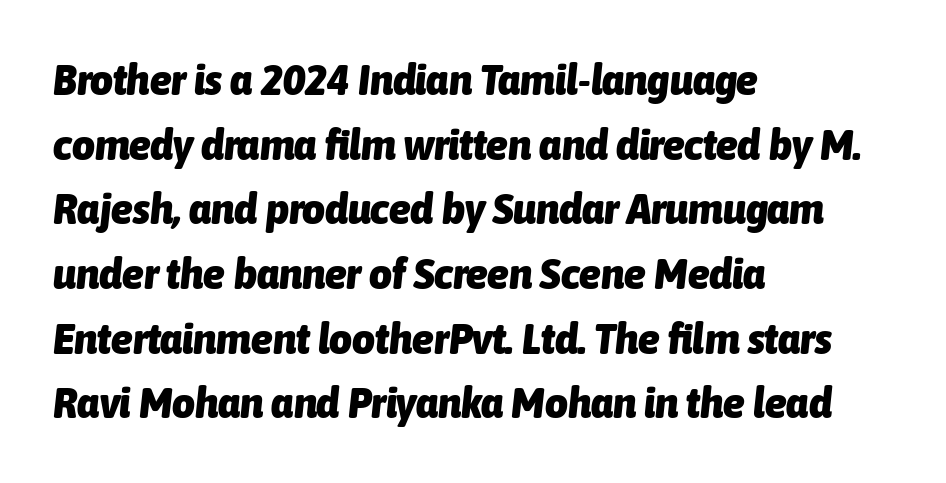
Q: Is the text bold? A: Yes.
Q: Is the text italic (slanted)? A: Yes, it leans right by about 6 degrees.
Q: Is the text underlined? A: No.
Q: How is the paragraph aligned? A: Left-aligned.
Q: Is the spacing between letters normal or unusually wide? A: Normal.
Q: Is the spacing between lines tight, normal or loose? A: Normal.
Q: Width (condensed, normal, or wide)? A: Condensed.
Q: Stroke contrast? A: Low.
Q: x-height? A: Medium.
Q: Monospaced? A: No.
